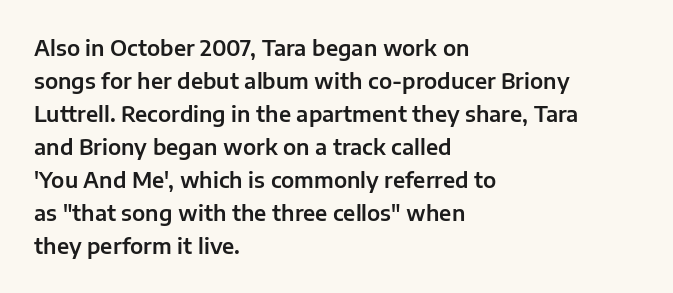
Do the letters lean? They stand straight. You could call the tracking neutral — neither tight nor loose. The passage shown is not underscored anywhere. The ragged edge is on the right, which tells us the setting is flush left. Students, observe: this is what conventionally led text looks like.
